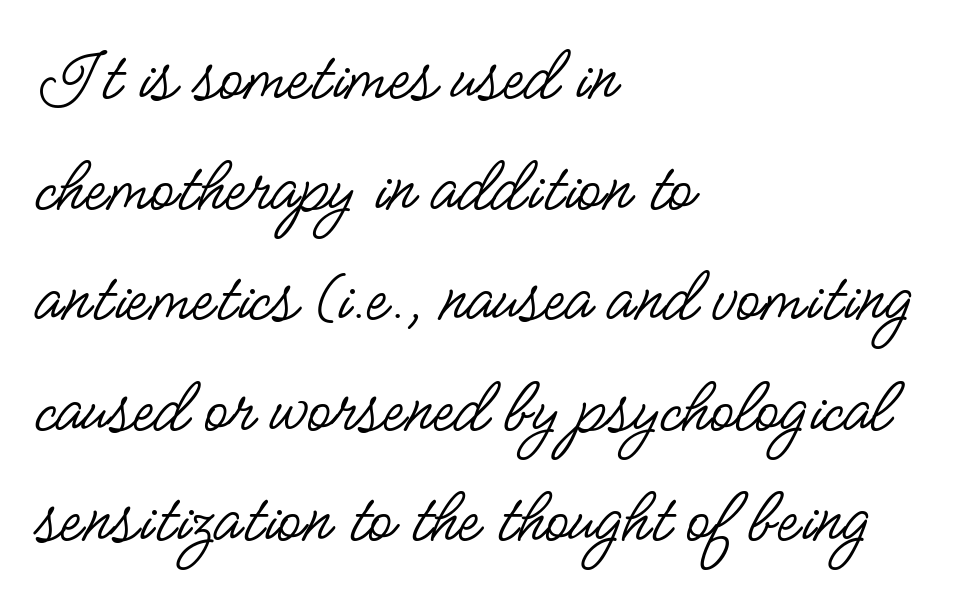
Decoration check: the copy has no underline. The letters advance in unequal steps, a hallmark of proportional type. Leading: standard. Letterform terminals end flat and unadorned throughout the passage.
